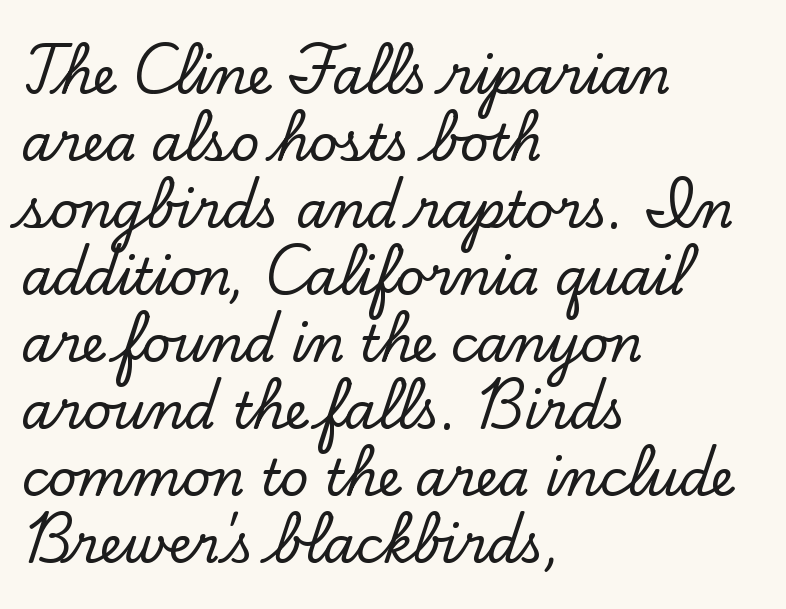
{"serif": "yes", "width": "normal", "stroke_contrast": "low", "x_height": "small", "monospaced": "no", "underline": "no", "align": "left", "line_spacing": "normal", "line_spacing_ratio": 1.34, "letter_spacing": "normal", "letter_spacing_em": 0.0, "glyph_px": 50}
